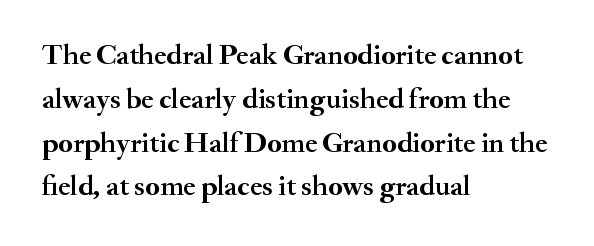
Q: Is the text bold? A: Yes.
Q: Is the text italic (slanted)? A: No, it is upright.
Q: Is the typeface a serif or a sans-serif typeface? A: Serif.
Q: Is the text underlined? A: No.
Q: How is the paragraph aligned? A: Left-aligned.
Q: Is the spacing between letters normal or unusually wide? A: Normal.
Q: Is the spacing between lines tight, normal or loose? A: Normal.
Q: Width (condensed, normal, or wide)? A: Normal.
Q: Stroke contrast? A: Medium.
Q: x-height? A: Small.
Q: Monospaced? A: No.
